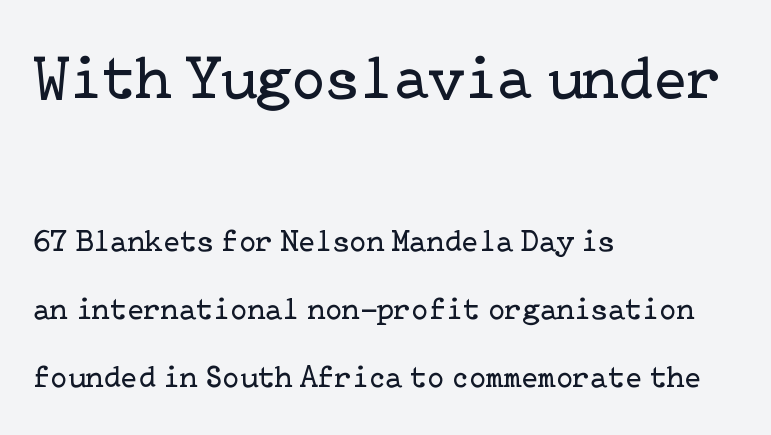
The image shows 62 px regular-weight serif type, upright; set left-aligned, loose line spacing (2.19x), normal letter spacing, not underlined; the first (top) block is 2.0x larger; low stroke contrast and a medium x-height.
